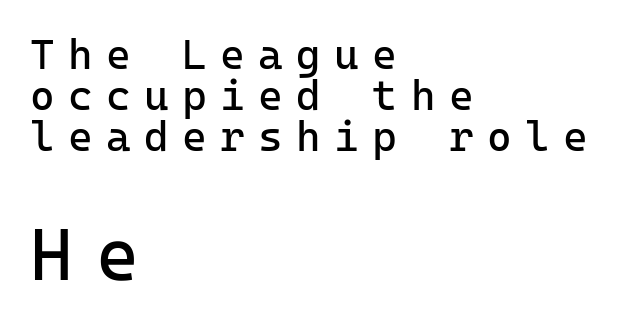
Q: Is the text bold? A: No.
Q: Is the text italic (slanted)? A: No, it is upright.
Q: Is the typeface a serif or a sans-serif typeface? A: Sans-serif.
Q: Is the text underlined? A: No.
Q: How is the paragraph aligned? A: Left-aligned.
Q: Is the spacing between letters normal or unusually wide? A: Unusually wide.
Q: Is the spacing between lines tight, normal or loose? A: Tight.
Q: Which block of text is set in a larger size, the first (top) or the second (bottom)? A: The second (bottom) one.
Q: Width (condensed, normal, or wide)? A: Normal.
Q: Stroke contrast? A: Low.
Q: x-height? A: Medium.
Q: Monospaced? A: Yes.
